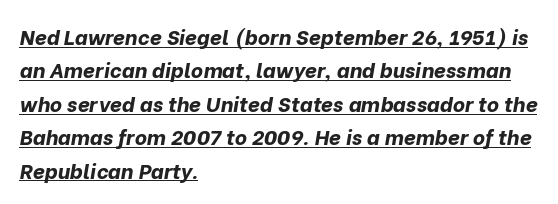
One-word summary of the alignment: left. Thick stems and heavy bowls — unmistakably bold. Underline: present. What stands out about the letter spacing? Nothing — it is the standard amount. The typography opts for an oblique posture over an upright one.
